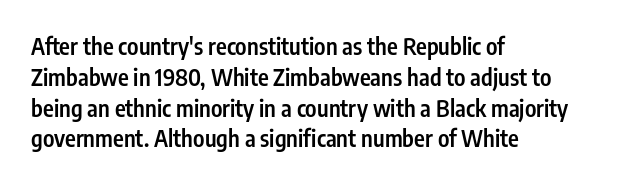
Whoever set this chose a conventional vertical rhythm. There is no visible air inserted between adjacent glyphs. Where is the straight margin? On the left. Type without underlining. The specimen reads as upright at a glance. The typesetting leans somewhat heavy: a semibold.
